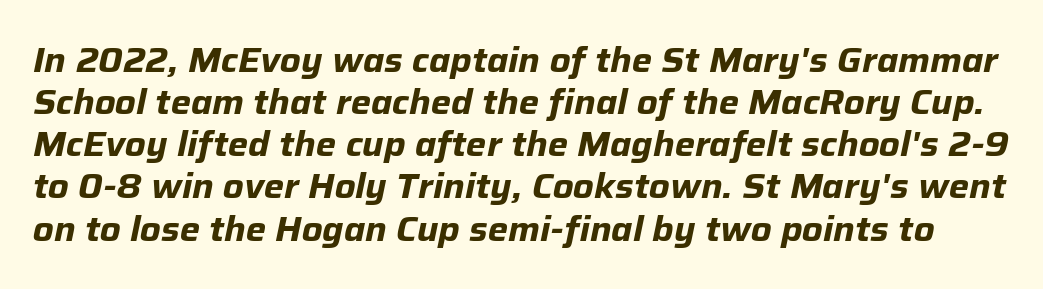
The image shows 34 px bold type, italic (leaning right); set line spacing 1.24x, normal letter spacing, not underlined; low stroke contrast and a medium x-height.
